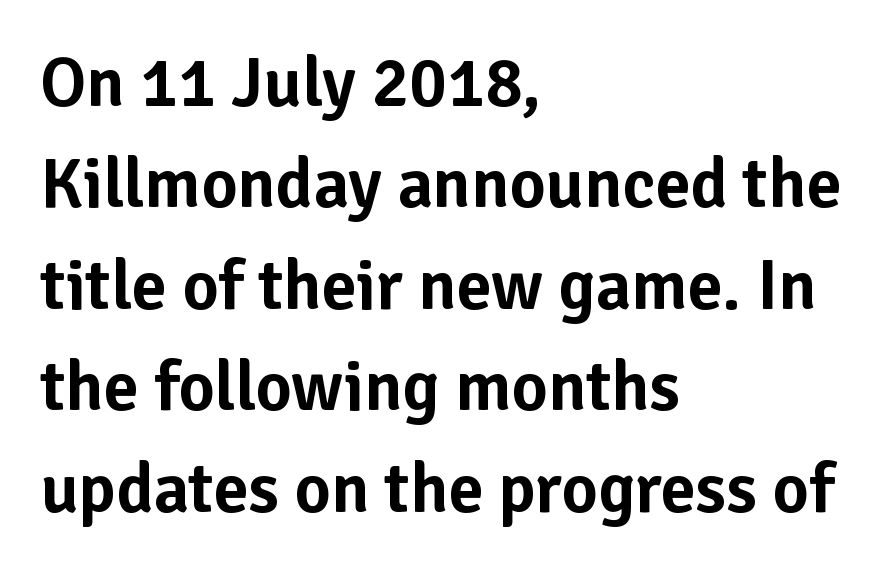
Q: Is the text italic (slanted)? A: No, it is upright.
Q: Is the typeface a serif or a sans-serif typeface? A: Sans-serif.
Q: Is the text underlined? A: No.
Q: How is the paragraph aligned? A: Left-aligned.
Q: Is the spacing between letters normal or unusually wide? A: Normal.
Q: Is the spacing between lines tight, normal or loose? A: Normal.
Q: Width (condensed, normal, or wide)? A: Normal.
Q: Stroke contrast? A: Low.
Q: x-height? A: Medium.
Q: Monospaced? A: No.
